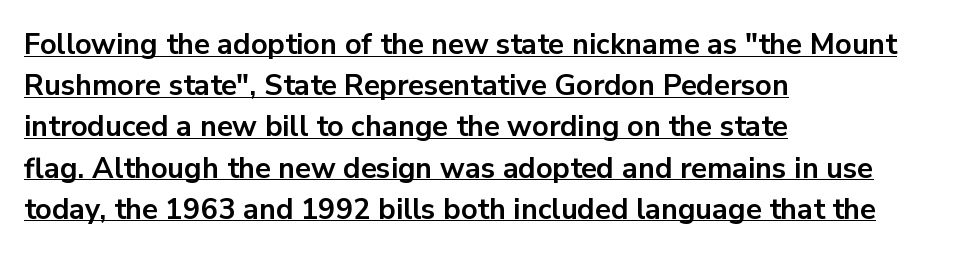
The image shows 29 px bold sans-serif type, upright; set left-aligned, normal line spacing (1.42x), normal letter spacing, underlined; low stroke contrast and a medium x-height.
